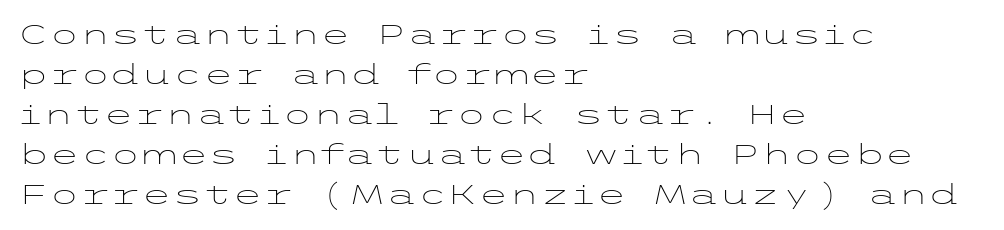
{"serif": "no", "italic": "no", "bold": "no", "weight": "light", "width": "wide", "stroke_contrast": "low", "x_height": "medium", "underline": "no", "align": "left", "line_spacing": "normal", "line_spacing_ratio": 1.43, "letter_spacing": "normal", "letter_spacing_em": 0.0, "glyph_px": 28}
